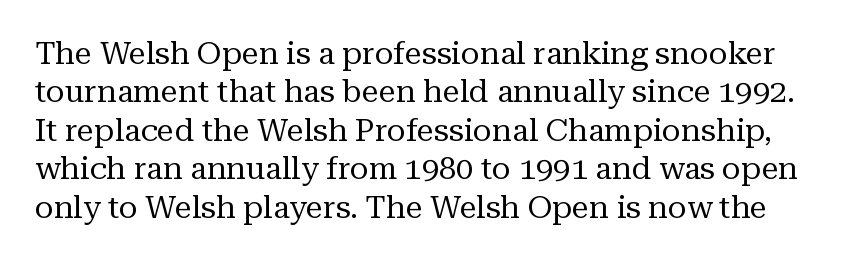
Here the glyphs are tracked normally, forming tight word shapes. No word sits above an underline. A light-to-regular cut is what we see here. The passage shown is typed in a proportional face where columns would drift. This sample uses a serif face.
